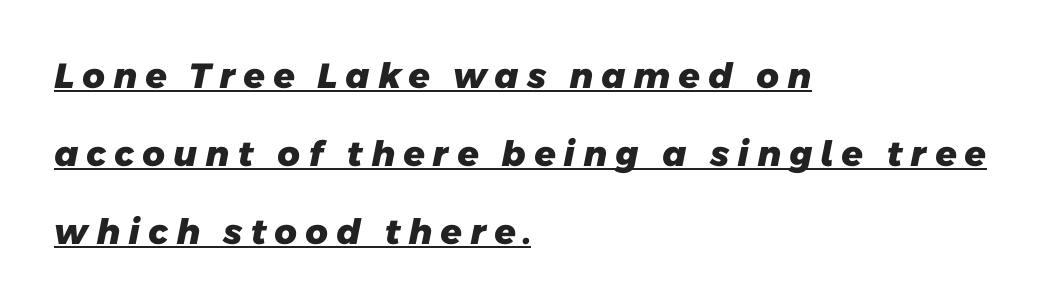
Q: Is the text bold? A: Yes.
Q: Is the typeface a serif or a sans-serif typeface? A: Sans-serif.
Q: Is the text underlined? A: Yes.
Q: How is the paragraph aligned? A: Left-aligned.
Q: Is the spacing between letters normal or unusually wide? A: Unusually wide.
Q: Is the spacing between lines tight, normal or loose? A: Loose.
Q: Width (condensed, normal, or wide)? A: Normal.
Q: Stroke contrast? A: Low.
Q: x-height? A: Medium.
Q: Monospaced? A: No.
